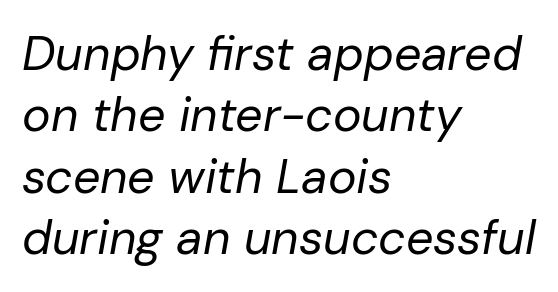
Q: Is the text bold? A: No.
Q: Is the text italic (slanted)? A: Yes, it leans right by about 10 degrees.
Q: Is the text underlined? A: No.
Q: How is the paragraph aligned? A: Left-aligned.
Q: Is the spacing between letters normal or unusually wide? A: Normal.
Q: Is the spacing between lines tight, normal or loose? A: Normal.
Q: Width (condensed, normal, or wide)? A: Normal.
Q: Stroke contrast? A: Low.
Q: x-height? A: Medium.
Q: Monospaced? A: No.
